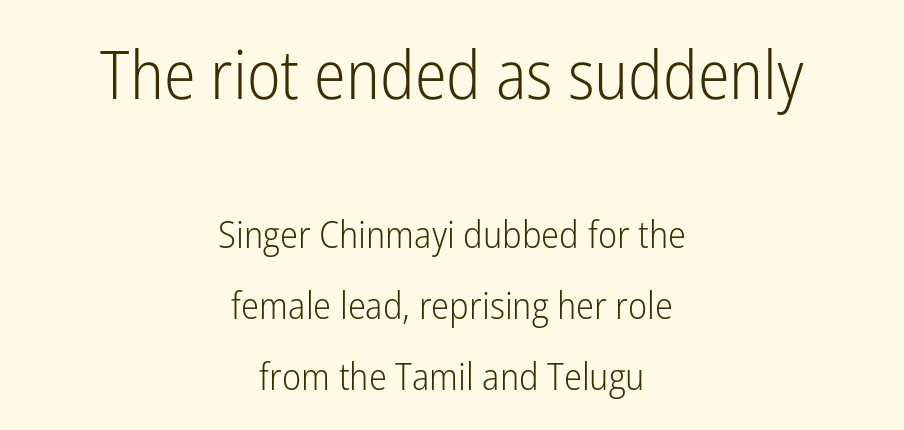
The image shows 67 px light, condensed sans-serif type, upright; set centered, line spacing 1.88x, normal letter spacing, not underlined; the first (top) block is 1.76x larger; low stroke contrast and a medium x-height.
